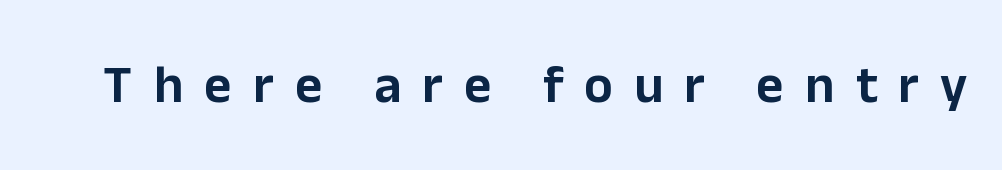
Q: Is the text italic (slanted)? A: No, it is upright.
Q: Is the typeface a serif or a sans-serif typeface? A: Sans-serif.
Q: Is the text underlined? A: No.
Q: Is the spacing between letters normal or unusually wide? A: Unusually wide.
Q: Width (condensed, normal, or wide)? A: Normal.
Q: Stroke contrast? A: Low.
Q: x-height? A: Medium.
Q: Monospaced? A: No.
